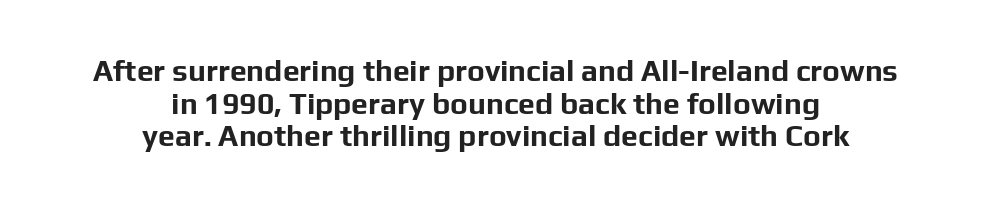
A roman cut, with each character standing at attention. The rendering positions every line midway between the sides. Here the designer chose a conventional face with non-uniform glyph widths. Look at the tracking — it's just the regular setting, nothing added.
